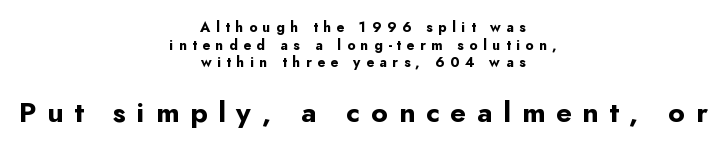
Q: Is the text bold? A: Yes.
Q: Is the text italic (slanted)? A: No, it is upright.
Q: Is the typeface a serif or a sans-serif typeface? A: Sans-serif.
Q: Is the text underlined? A: No.
Q: How is the paragraph aligned? A: Centered.
Q: Is the spacing between letters normal or unusually wide? A: Unusually wide.
Q: Is the spacing between lines tight, normal or loose? A: Normal.
Q: Which block of text is set in a larger size, the first (top) or the second (bottom)? A: The second (bottom) one.
Q: Width (condensed, normal, or wide)? A: Normal.
Q: Stroke contrast? A: Low.
Q: x-height? A: Small.
Q: Monospaced? A: No.
